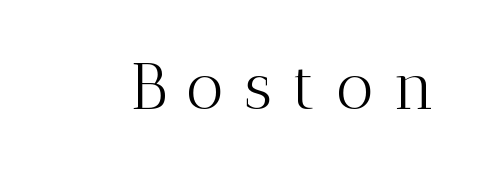
{"serif": "yes", "italic": "no", "bold": "no", "weight": "light", "width": "normal", "stroke_contrast": "medium", "x_height": "medium", "monospaced": "no", "underline": "no", "letter_spacing": "wide", "letter_spacing_em": 0.31, "glyph_px": 66}
